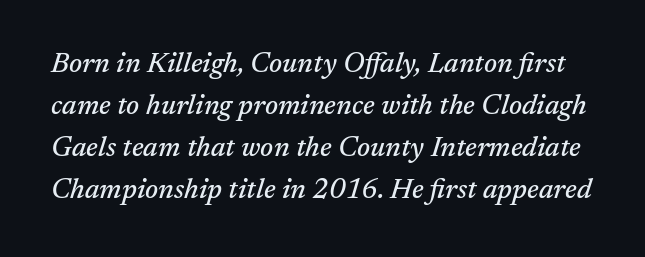
Q: Is the text italic (slanted)? A: Yes, it leans right by about 17 degrees.
Q: Is the typeface a serif or a sans-serif typeface? A: Serif.
Q: Is the text underlined? A: No.
Q: Is the spacing between letters normal or unusually wide? A: Normal.
Q: Is the spacing between lines tight, normal or loose? A: Normal.
Q: Width (condensed, normal, or wide)? A: Normal.
Q: Stroke contrast? A: Medium.
Q: x-height? A: Medium.
Q: Monospaced? A: No.
